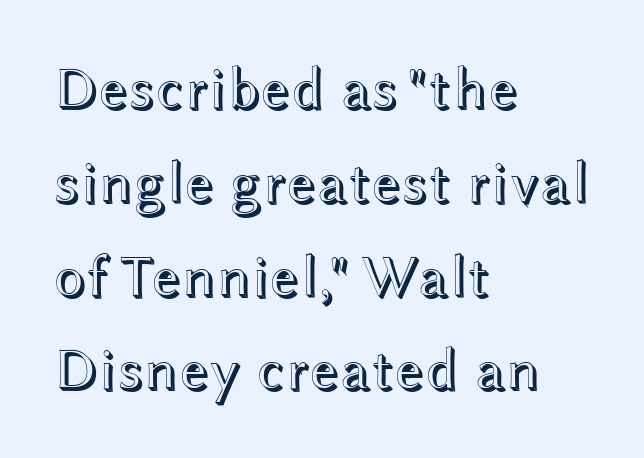
{"italic": "no", "width": "wide", "x_height": "medium", "monospaced": "no", "underline": "no", "align": "left", "line_spacing": "normal", "line_spacing_ratio": 1.59, "letter_spacing": "normal", "letter_spacing_em": 0.0, "glyph_px": 59}
